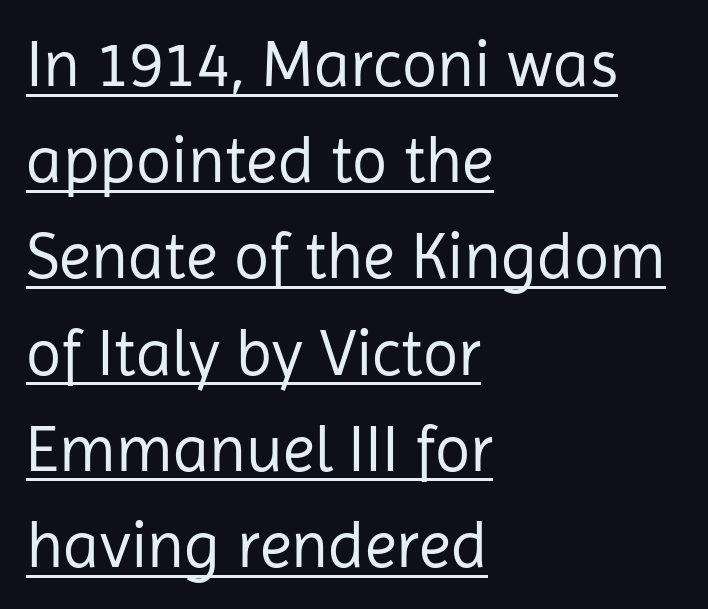
Q: Is the text bold? A: No.
Q: Is the text italic (slanted)? A: No, it is upright.
Q: Is the typeface a serif or a sans-serif typeface? A: Sans-serif.
Q: Is the text underlined? A: Yes.
Q: How is the paragraph aligned? A: Left-aligned.
Q: Is the spacing between letters normal or unusually wide? A: Normal.
Q: Is the spacing between lines tight, normal or loose? A: Normal.
Q: Width (condensed, normal, or wide)? A: Normal.
Q: Stroke contrast? A: Low.
Q: x-height? A: Medium.
Q: Monospaced? A: No.
